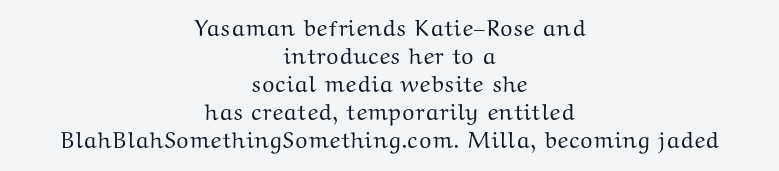
{"italic": "no", "underline": "no", "align": "center", "line_spacing_ratio": 1.22, "letter_spacing": "normal", "letter_spacing_em": 0.0, "glyph_px": 23}
